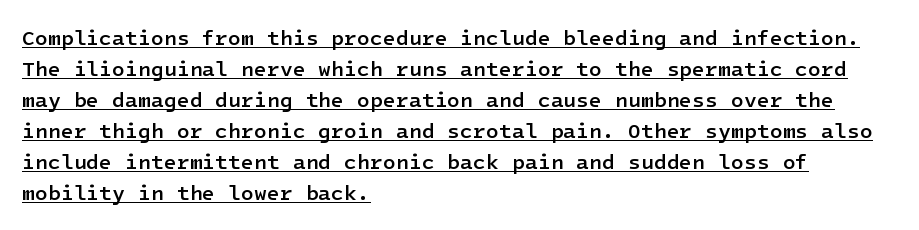
The image shows 21 px text type, upright; set left-aligned, normal line spacing (1.48x), normal letter spacing, underlined.
